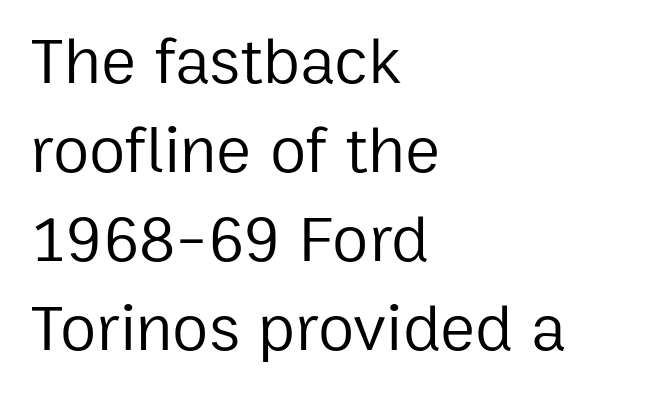
Line beginnings align vertically; line endings do not. No letter is thick-stroked: the sample isn't bold. Vertically, the passage feels balanced, rows spaced as you'd expect. Plain, unruled lines of type. The rendering keeps characters at their native spacing. These lines were composed using upright roman letters.
